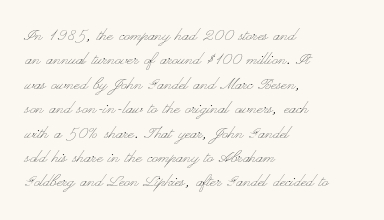
The image shows 20 px text type; set left-aligned, line spacing 1.22x, normal letter spacing, not underlined.
